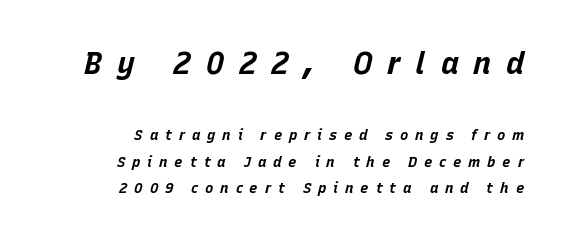
The image shows 30 px bold type, italic (leaning right); set right-aligned, loose line spacing (1.9x), unusually wide letter spacing (+0.49 em), not underlined; the first (top) block is 2.14x larger; low stroke contrast and a large x-height.
